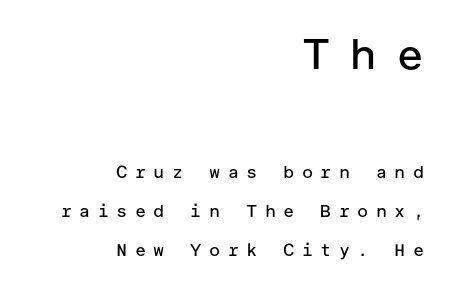
Q: Is the text bold? A: No.
Q: Is the text italic (slanted)? A: No, it is upright.
Q: Is the typeface a serif or a sans-serif typeface? A: Sans-serif.
Q: Is the text underlined? A: No.
Q: How is the paragraph aligned? A: Right-aligned.
Q: Is the spacing between letters normal or unusually wide? A: Unusually wide.
Q: Is the spacing between lines tight, normal or loose? A: Loose.
Q: Which block of text is set in a larger size, the first (top) or the second (bottom)? A: The first (top) one.
Q: Width (condensed, normal, or wide)? A: Normal.
Q: Stroke contrast? A: Low.
Q: x-height? A: Medium.
